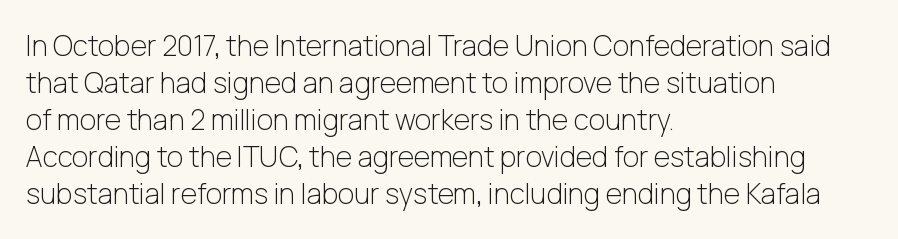
The image shows 28 px light sans-serif type, upright; set left-aligned, normal line spacing (1.32x), normal letter spacing, not underlined; low stroke contrast and a medium x-height.
